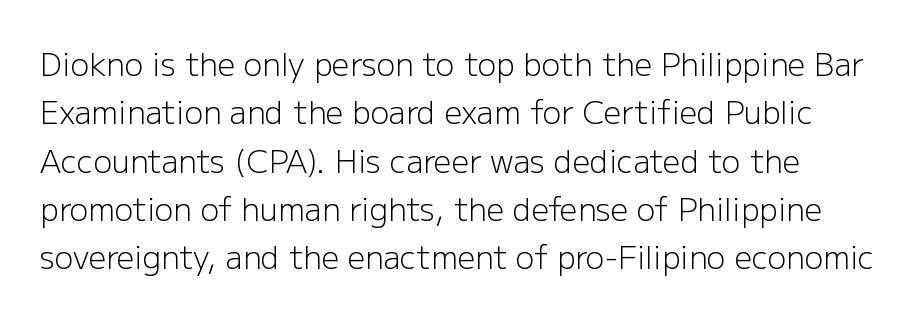
Q: Is the text bold? A: No.
Q: Is the text italic (slanted)? A: No, it is upright.
Q: Is the typeface a serif or a sans-serif typeface? A: Sans-serif.
Q: Is the text underlined? A: No.
Q: Is the spacing between letters normal or unusually wide? A: Normal.
Q: Is the spacing between lines tight, normal or loose? A: Normal.
Q: Width (condensed, normal, or wide)? A: Normal.
Q: Stroke contrast? A: Low.
Q: x-height? A: Medium.
Q: Monospaced? A: No.
